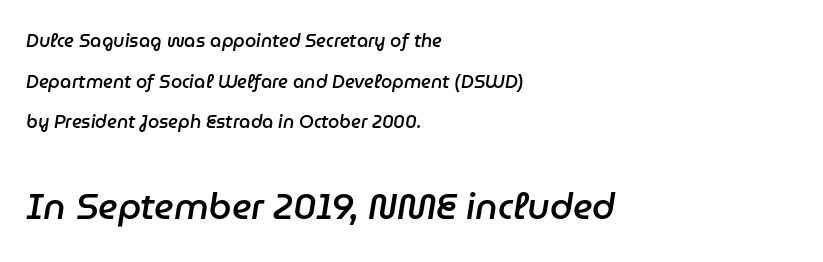
The horizontal fit of the characters is conventional and even. These lines stand farther apart than default settings would place them. The face used here is proportionally spaced, like ordinary book or web type. If you drew a line through each stem, it would be angled. The second block has been scaled up relative to the first.
